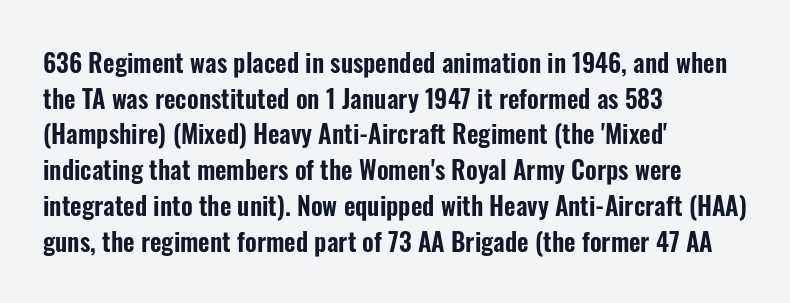
{"italic": "no", "underline": "no", "align": "left", "line_spacing": "normal", "line_spacing_ratio": 1.43, "letter_spacing": "normal", "letter_spacing_em": 0.0, "glyph_px": 25}
